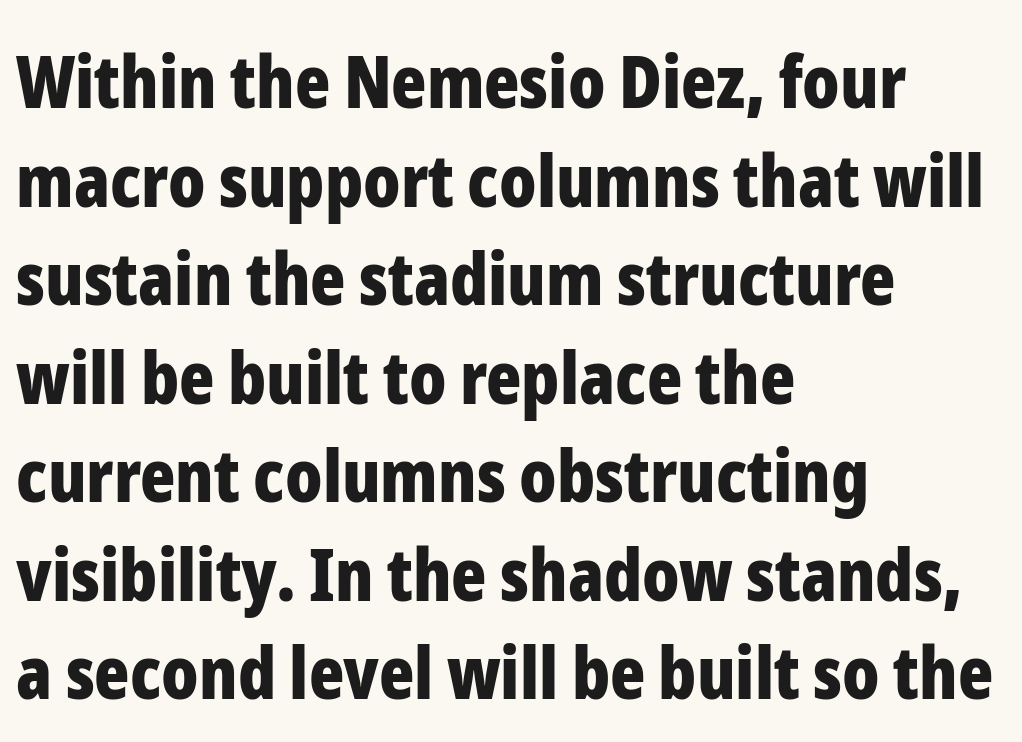
Note the varied advance widths — an 'i' is clearly narrower than an 'm'. A roman cut, with each character standing at attention. Is this a sans? Yes — the strokes have no serifs. Caption: standard tracking, unaltered.
